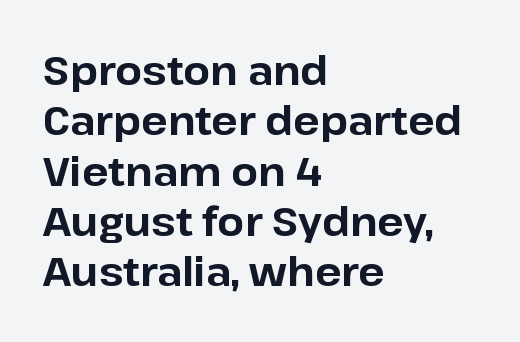
The image shows 39 px bold sans-serif type, upright; set left-aligned, normal line spacing (1.29x), normal letter spacing, not underlined; low stroke contrast and a medium x-height.
